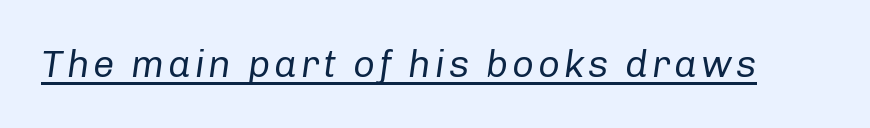
The image shows 38 px regular-weight type, italic (leaning right); set underlined; low stroke contrast and a medium x-height.
